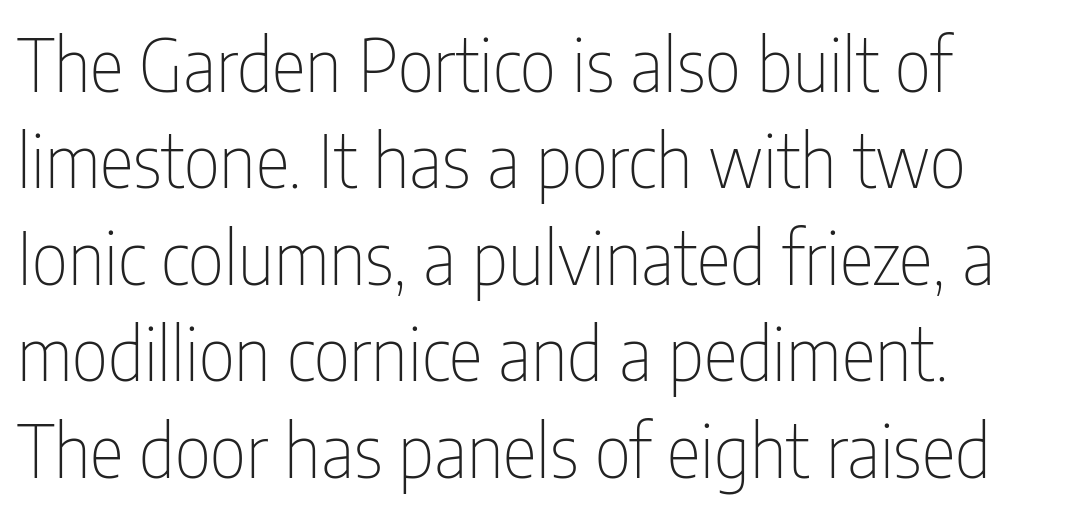
{"serif": "no", "italic": "no", "bold": "no", "weight": "thin", "width": "condensed", "stroke_contrast": "low", "x_height": "medium", "monospaced": "no", "underline": "no", "align": "left", "line_spacing": "normal", "line_spacing_ratio": 1.34, "letter_spacing": "normal", "letter_spacing_em": 0.0, "glyph_px": 72}
